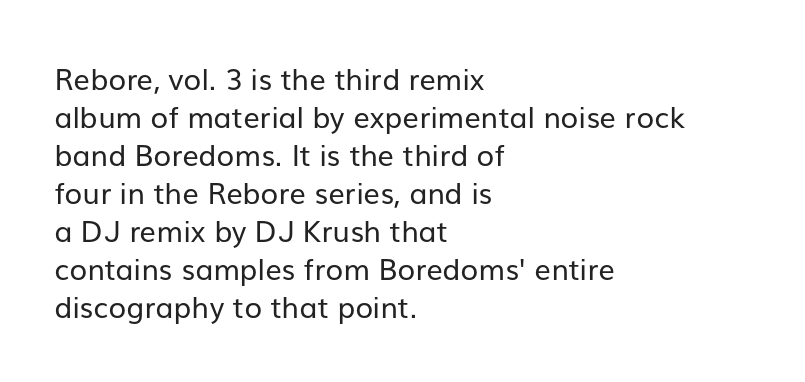
The image shows 29 px regular-weight sans-serif type, upright; set left-aligned, normal line spacing (1.31x), normal letter spacing, not underlined; low stroke contrast and a medium x-height.
